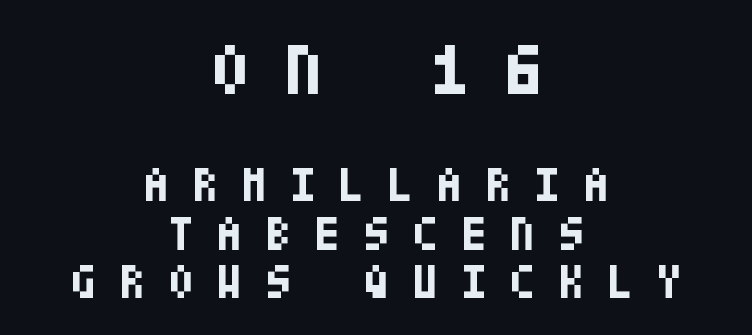
Q: Is the text bold? A: Yes.
Q: Is the text italic (slanted)? A: No, it is upright.
Q: Is the typeface a serif or a sans-serif typeface? A: Sans-serif.
Q: Is the text underlined? A: No.
Q: How is the paragraph aligned? A: Centered.
Q: Is the spacing between letters normal or unusually wide? A: Unusually wide.
Q: Is the spacing between lines tight, normal or loose? A: Tight.
Q: Which block of text is set in a larger size, the first (top) or the second (bottom)? A: The first (top) one.
Q: Width (condensed, normal, or wide)? A: Condensed.
Q: Stroke contrast? A: Low.
Q: x-height? A: Large.
